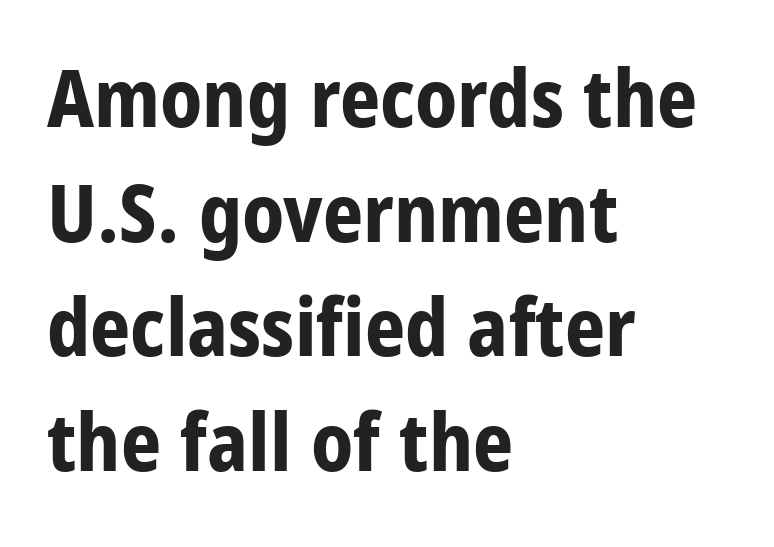
{"serif": "no", "italic": "no", "bold": "yes", "weight": "bold", "width": "condensed", "stroke_contrast": "low", "x_height": "large", "monospaced": "no", "underline": "no", "align": "left", "line_spacing": "normal", "line_spacing_ratio": 1.45, "letter_spacing": "normal", "letter_spacing_em": 0.0, "glyph_px": 79}
